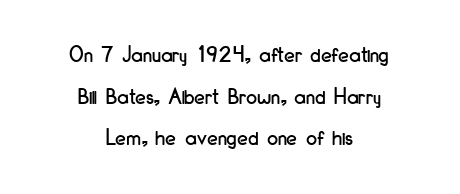
Q: Is the text italic (slanted)? A: No, it is upright.
Q: Is the text underlined? A: No.
Q: How is the paragraph aligned? A: Centered.
Q: Is the spacing between letters normal or unusually wide? A: Normal.
